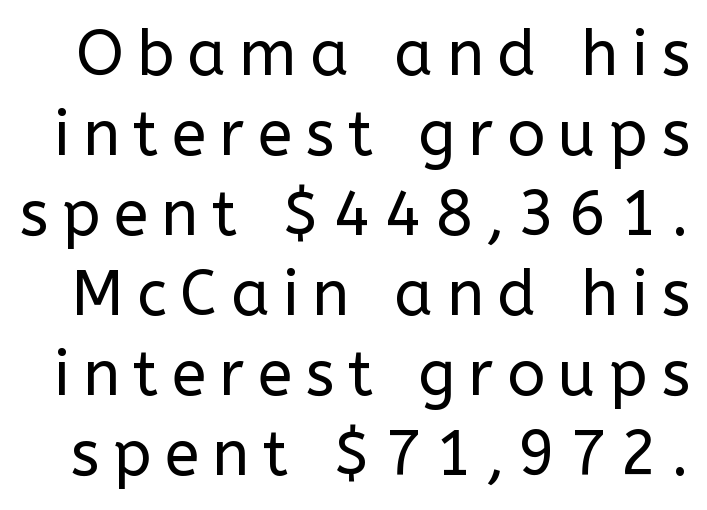
Q: Is the text bold? A: No.
Q: Is the text italic (slanted)? A: No, it is upright.
Q: Is the typeface a serif or a sans-serif typeface? A: Sans-serif.
Q: Is the text underlined? A: No.
Q: Is the spacing between letters normal or unusually wide? A: Unusually wide.
Q: Is the spacing between lines tight, normal or loose? A: Normal.
Q: Width (condensed, normal, or wide)? A: Normal.
Q: Stroke contrast? A: Low.
Q: x-height? A: Medium.
Q: Monospaced? A: No.
